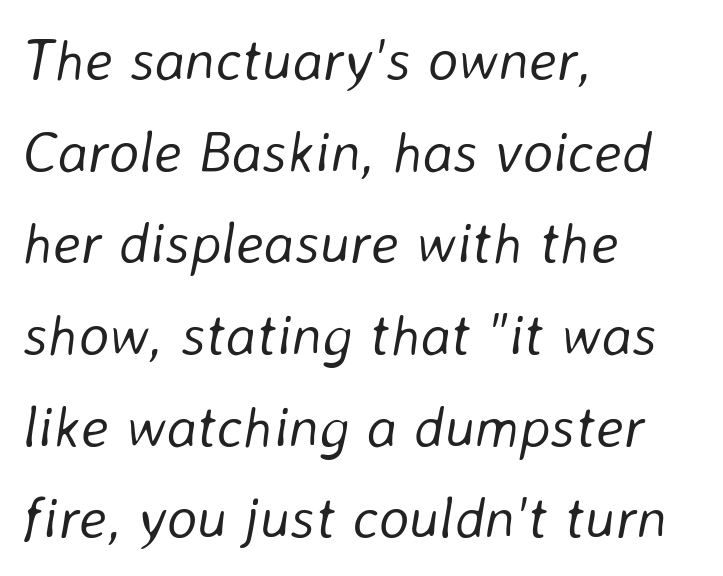
The image shows 58 px light type, italic (leaning right); set left-aligned, normal line spacing (1.58x), normal letter spacing, not underlined; low stroke contrast and a medium x-height.
